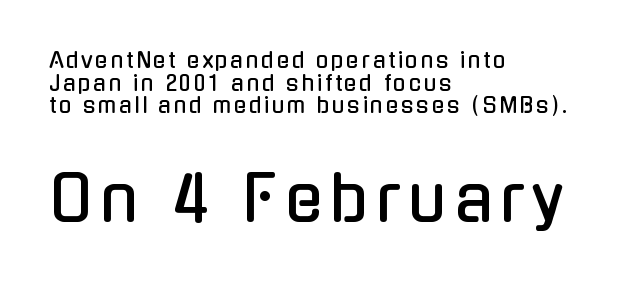
A classic flush-left, rag-right setting is used for this passage. The letters carry no serifs — their stems end cleanly without finishing strokes. Whoever set this chose condensed vertical rhythm over breathing room. Typesetter's note — lower block bumped up in size, upper block left smaller. The passage shown is typed in a proportional face where columns would drift.
